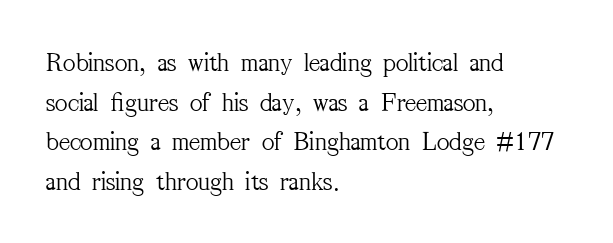
Notice how descenders clear the ascenders below comfortably — that's standard leading. Inter-character spacing is left at the font's built-in metrics. Bare-footed words on every line. The strokes are not fattened; the text isn't bold. A student would call this left alignment; a typographer would say flush left, rag right.
